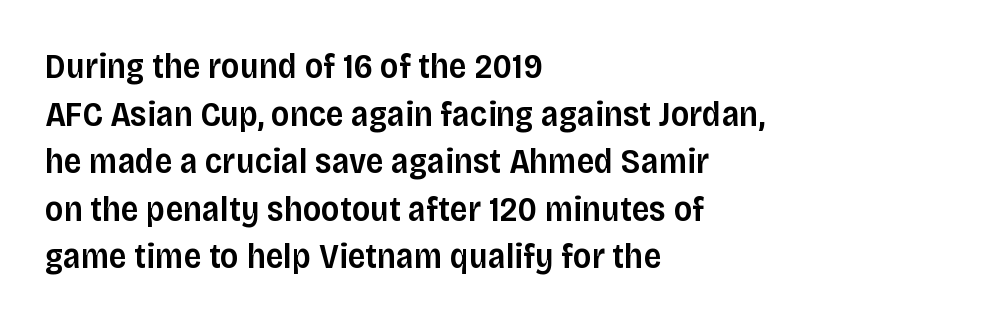
A semibold gives these letters moderate extra thickness, short of bold. How would I describe the line gaps? Plain and ordinary. These lines were composed using upright roman letters. Plain, unruled lines of type.
